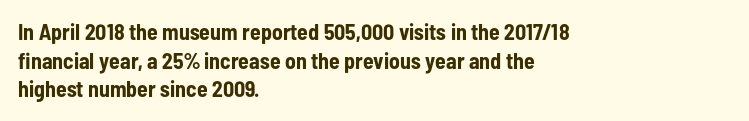
Teacher's note: observe the even left margin — that is flush-left alignment. You can tell it's not italic because the verticals are truly vertical. Words float on clear page, feet unadorned. The letterforms sit shoulder to shoulder at normal distance.
